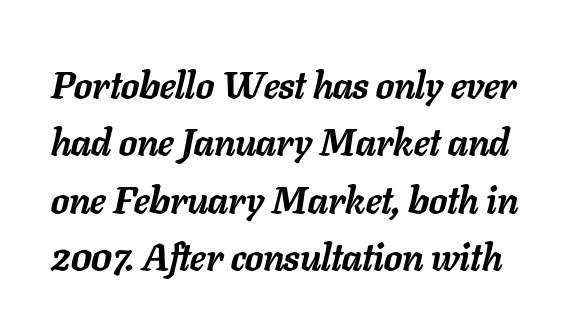
Q: Is the text bold? A: Yes.
Q: Is the text italic (slanted)? A: Yes, it leans right by about 11 degrees.
Q: Is the text underlined? A: No.
Q: Is the spacing between letters normal or unusually wide? A: Normal.
Q: Is the spacing between lines tight, normal or loose? A: Normal.
Q: Width (condensed, normal, or wide)? A: Normal.
Q: Stroke contrast? A: Low.
Q: x-height? A: Medium.
Q: Monospaced? A: No.
